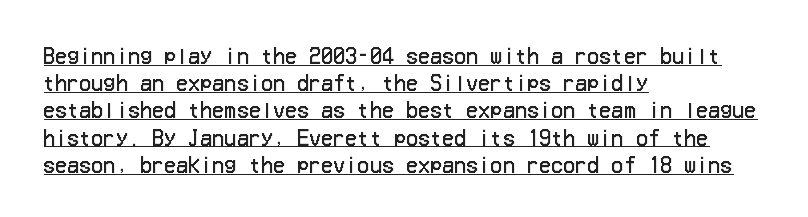
{"italic": "no", "bold": "no", "underline": "yes", "align": "left", "line_spacing": "normal", "line_spacing_ratio": 1.36, "letter_spacing": "normal", "letter_spacing_em": 0.0, "glyph_px": 20}
